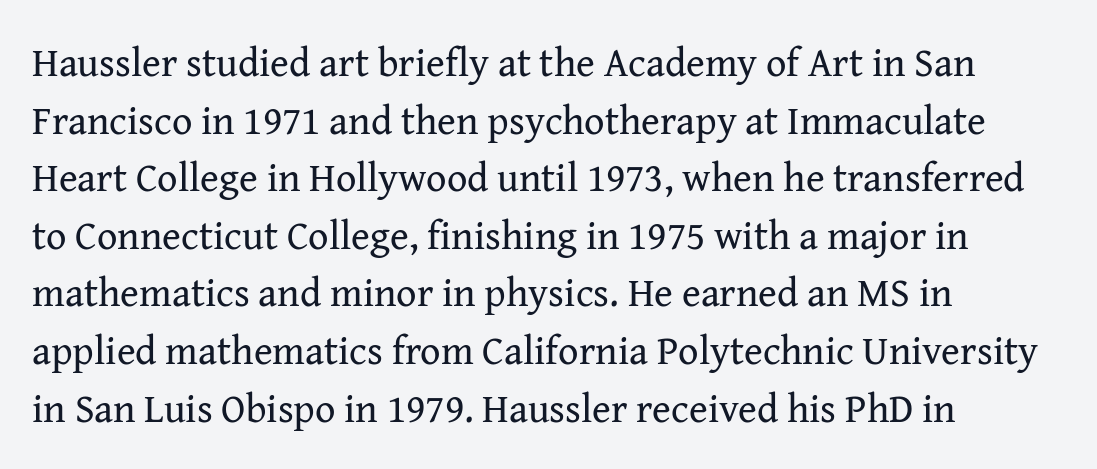
Q: Is the text bold? A: No.
Q: Is the text italic (slanted)? A: No, it is upright.
Q: Is the typeface a serif or a sans-serif typeface? A: Serif.
Q: Is the text underlined? A: No.
Q: How is the paragraph aligned? A: Left-aligned.
Q: Is the spacing between letters normal or unusually wide? A: Normal.
Q: Is the spacing between lines tight, normal or loose? A: Normal.
Q: Width (condensed, normal, or wide)? A: Normal.
Q: Stroke contrast? A: Medium.
Q: x-height? A: Medium.
Q: Monospaced? A: No.
